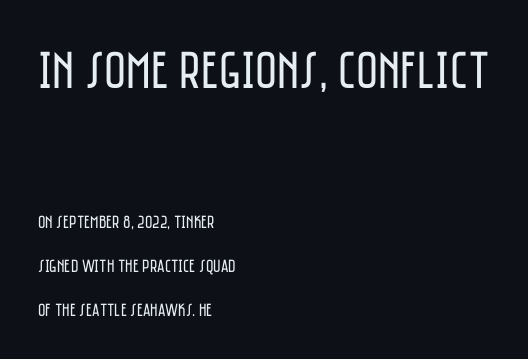
Q: Is the text bold? A: No.
Q: Is the text italic (slanted)? A: No, it is upright.
Q: Is the typeface a serif or a sans-serif typeface? A: Sans-serif.
Q: Is the text underlined? A: No.
Q: How is the paragraph aligned? A: Left-aligned.
Q: Is the spacing between letters normal or unusually wide? A: Normal.
Q: Is the spacing between lines tight, normal or loose? A: Loose.
Q: Which block of text is set in a larger size, the first (top) or the second (bottom)? A: The first (top) one.
Q: Width (condensed, normal, or wide)? A: Condensed.
Q: Stroke contrast? A: Low.
Q: x-height? A: Large.
Q: Monospaced? A: No.
